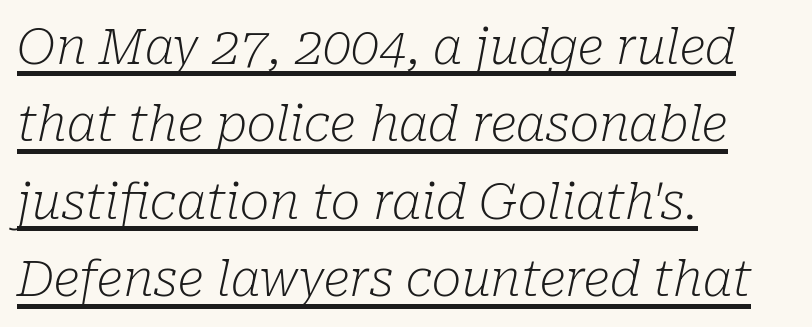
This is not heavy type; no bold has been used. Unlike a clean sans, this face finishes its strokes with serifs. In CSS terms this would be text-align: left. A baseline rule has been typeset under these characters. The designer left line spacing at the default.
